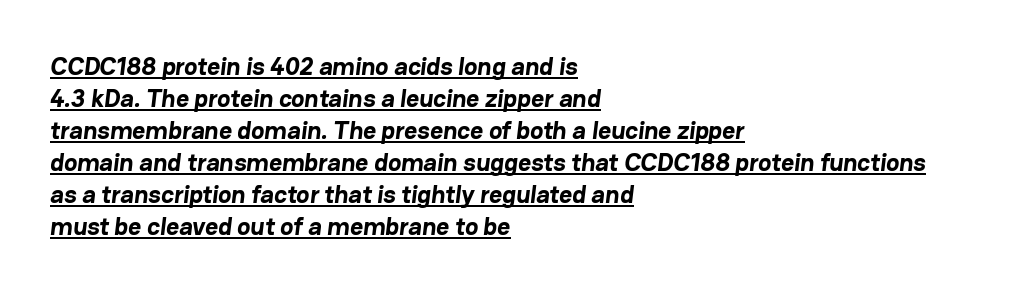
The image shows 25 px bold type; set left-aligned, normal line spacing (1.28x), normal letter spacing, underlined.
